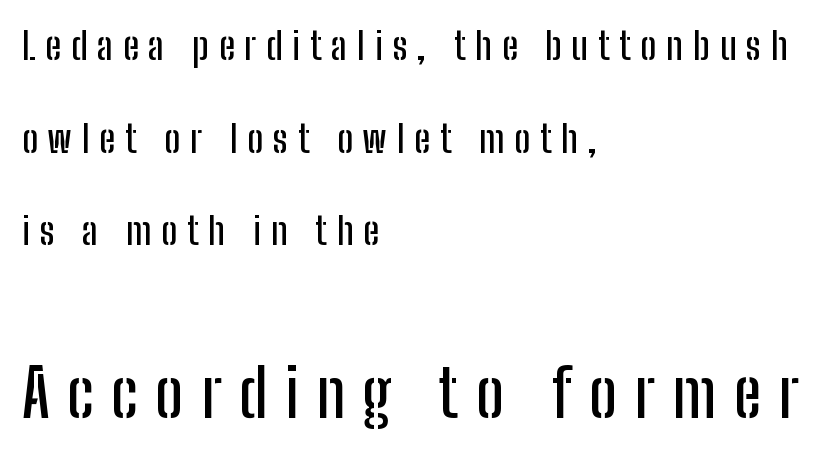
The letters advance in unequal steps, a hallmark of proportional type. Does the leading feel generous? Absolutely, it's lavish. This is the regular roman posture of the typeface. The composition opens small and finishes big. Check the space under the baseline: it is left empty.
